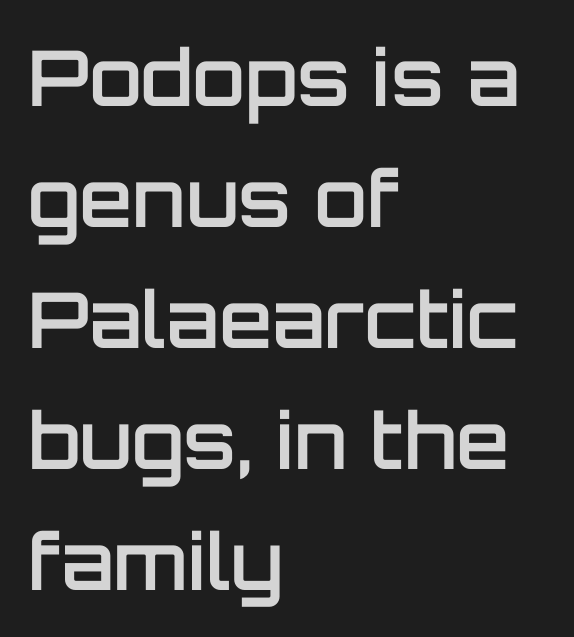
This sample is left-justified, so line endings fall wherever the words run out. Is there any slant? The stems are plumb. Check the space under the baseline: it is left empty. Stems and bowls a touch heavier than normal — semibold. The lines sit at an ordinary, default distance from one another.
